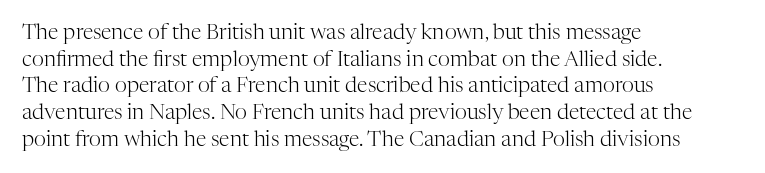
{"italic": "no", "bold": "no", "underline": "no", "align": "left", "line_spacing": "normal", "line_spacing_ratio": 1.27, "letter_spacing": "normal", "letter_spacing_em": 0.0, "glyph_px": 21}
